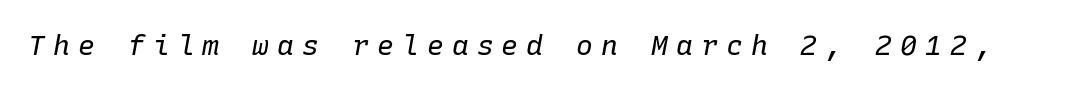
Spacing verdict: monospaced, one width for all characters. Looking at the ascenders, they clearly lean. Anything drawn beneath the words? Only blank space. The gaps between neighbouring characters are conspicuously large. The letterforms sit at book weight or below.
